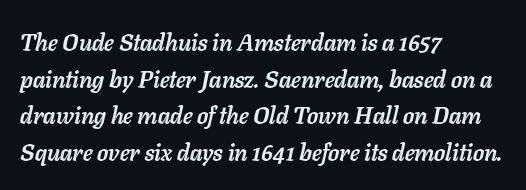
Q: Is the text bold? A: Yes.
Q: Is the text italic (slanted)? A: Yes, it leans right by about 11 degrees.
Q: Is the text underlined? A: No.
Q: How is the paragraph aligned? A: Left-aligned.
Q: Is the spacing between letters normal or unusually wide? A: Normal.
Q: Is the spacing between lines tight, normal or loose? A: Normal.
